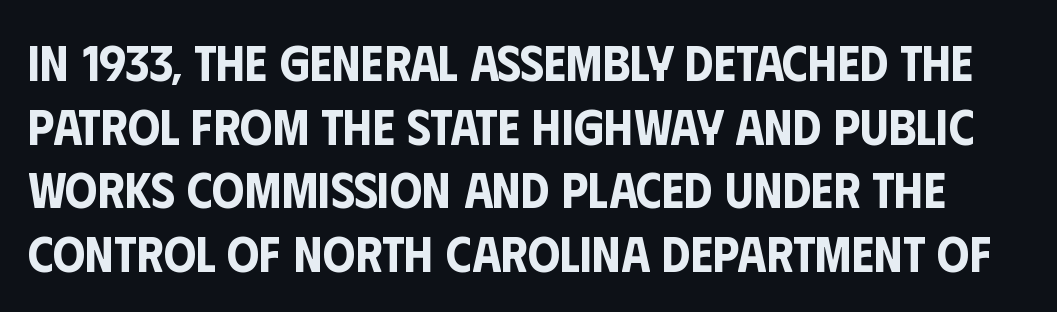
Are there feet on the stems? There aren't — it's a sans. Is there much room between lines? A standard amount, neither cramped nor airy. Notice how the stems are strictly vertical — no italics here. Nobody touched the tracking dial on this one.
